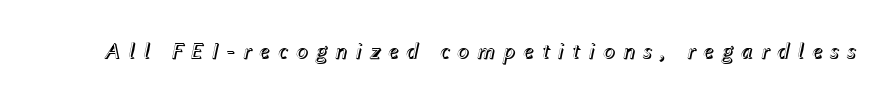
The image shows 23 px text type, italic (leaning right); set unusually wide letter spacing (+0.32 em), not underlined.
